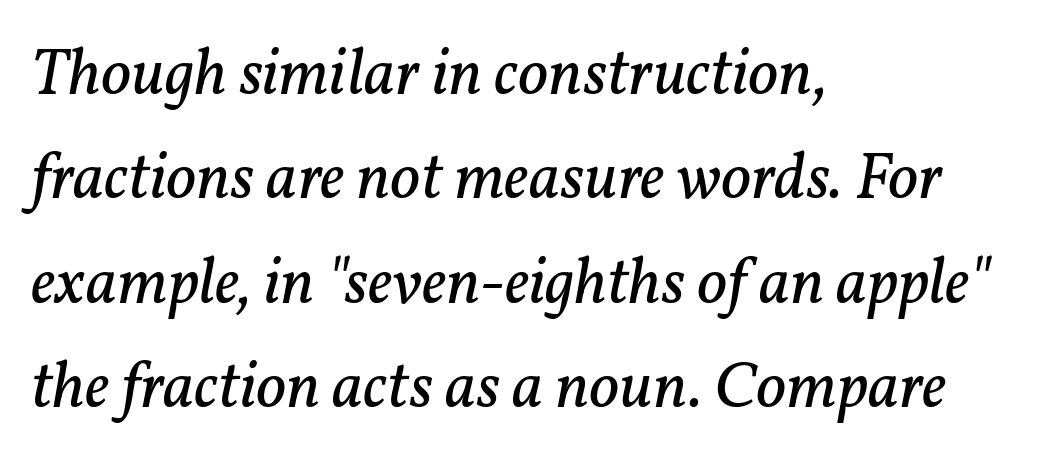
Q: Is the text bold? A: No.
Q: Is the text italic (slanted)? A: Yes, it leans right by about 11 degrees.
Q: Is the typeface a serif or a sans-serif typeface? A: Serif.
Q: Is the text underlined? A: No.
Q: How is the paragraph aligned? A: Left-aligned.
Q: Is the spacing between letters normal or unusually wide? A: Normal.
Q: Is the spacing between lines tight, normal or loose? A: Normal.
Q: Width (condensed, normal, or wide)? A: Normal.
Q: Stroke contrast? A: Low.
Q: x-height? A: Medium.
Q: Monospaced? A: No.
